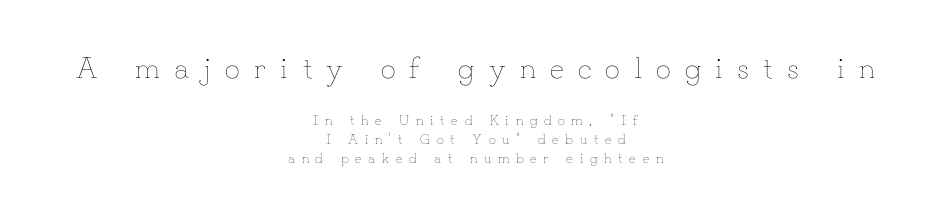
Q: Is the text bold? A: No.
Q: Is the text italic (slanted)? A: No, it is upright.
Q: Is the text underlined? A: No.
Q: How is the paragraph aligned? A: Centered.
Q: Is the spacing between letters normal or unusually wide? A: Unusually wide.
Q: Is the spacing between lines tight, normal or loose? A: Normal.
Q: Which block of text is set in a larger size, the first (top) or the second (bottom)? A: The first (top) one.
Q: Width (condensed, normal, or wide)? A: Normal.
Q: Stroke contrast? A: Low.
Q: x-height? A: Small.
Q: Monospaced? A: No.
